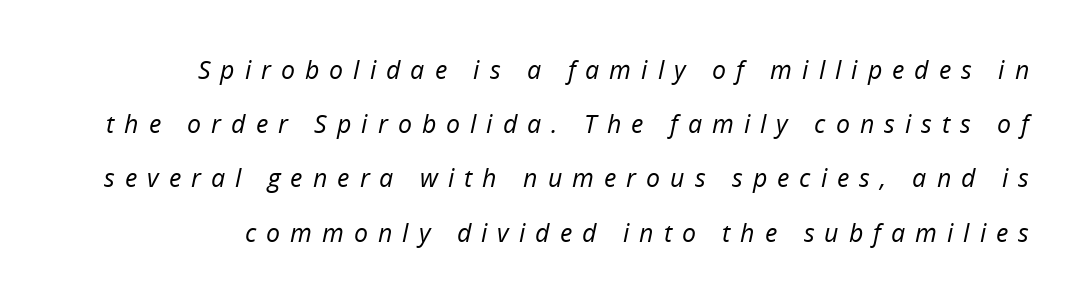
The image shows 25 px text type, italic (leaning right); set loose line spacing (2.17x), unusually wide letter spacing (+0.4 em), not underlined.
